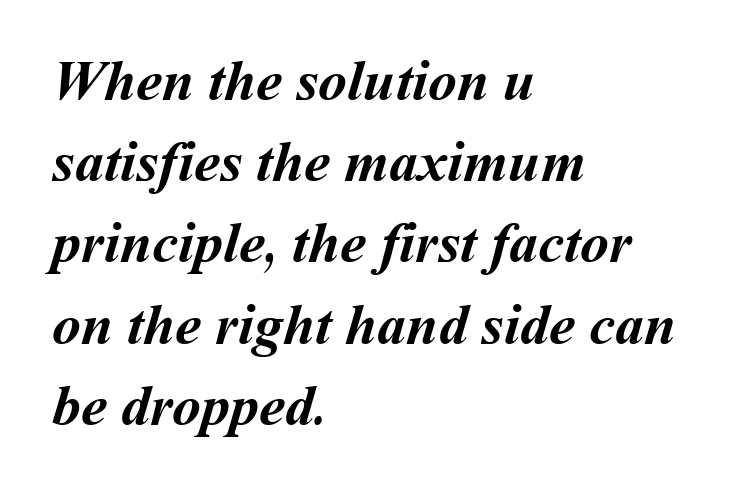
{"bold": "yes", "weight": "semibold", "width": "normal", "stroke_contrast": "medium", "x_height": "medium", "monospaced": "no", "underline": "no", "align": "left", "line_spacing": "normal", "line_spacing_ratio": 1.4, "letter_spacing": "normal", "letter_spacing_em": 0.0, "glyph_px": 58}
